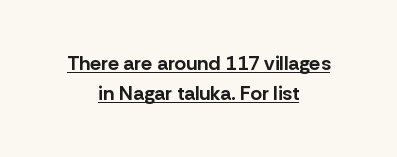
The image shows 20 px bold type, upright; set centered, normal line spacing (1.49x), normal letter spacing, underlined.
